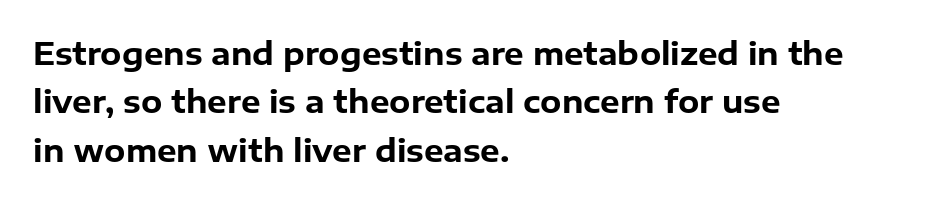
Q: Is the text bold? A: Yes.
Q: Is the text italic (slanted)? A: No, it is upright.
Q: Is the typeface a serif or a sans-serif typeface? A: Sans-serif.
Q: Is the text underlined? A: No.
Q: How is the paragraph aligned? A: Left-aligned.
Q: Is the spacing between letters normal or unusually wide? A: Normal.
Q: Is the spacing between lines tight, normal or loose? A: Normal.
Q: Width (condensed, normal, or wide)? A: Normal.
Q: Stroke contrast? A: Low.
Q: x-height? A: Medium.
Q: Monospaced? A: No.
